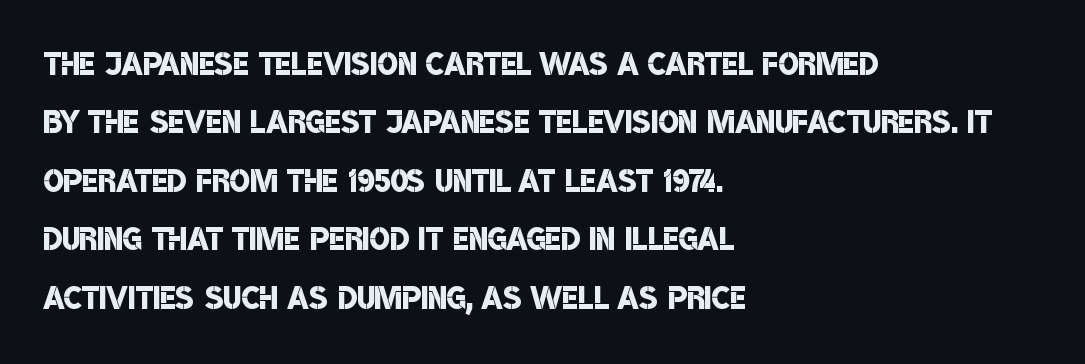
{"serif": "no", "bold": "semi", "weight": "semibold", "width": "condensed", "stroke_contrast": "low", "x_height": "large", "monospaced": "no", "underline": "no", "align": "left", "line_spacing": "normal", "line_spacing_ratio": 1.36, "letter_spacing": "normal", "letter_spacing_em": 0.0, "glyph_px": 43}
